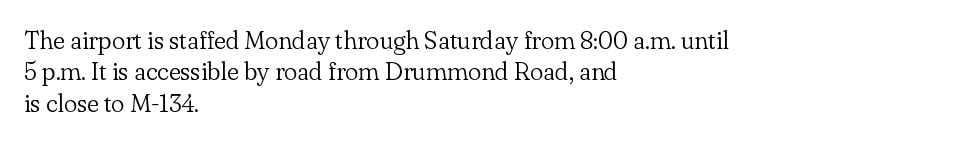
Q: Is the text bold? A: No.
Q: Is the text italic (slanted)? A: No, it is upright.
Q: Is the text underlined? A: No.
Q: How is the paragraph aligned? A: Left-aligned.
Q: Is the spacing between letters normal or unusually wide? A: Normal.
Q: Is the spacing between lines tight, normal or loose? A: Normal.
